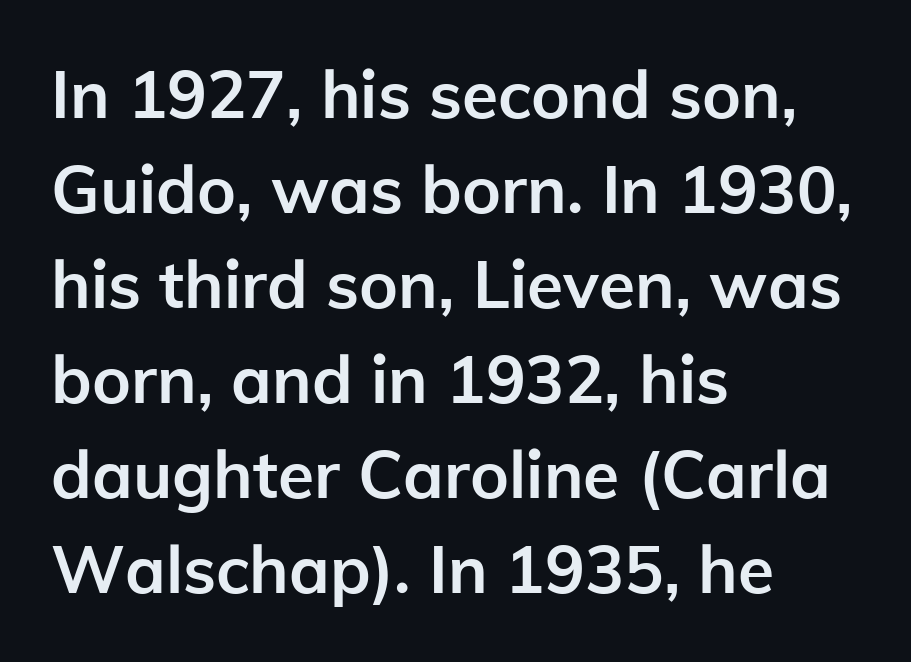
The image shows 66 px semibold sans-serif type, upright; set left-aligned, normal line spacing (1.44x), normal letter spacing, not underlined; low stroke contrast and a medium x-height.
